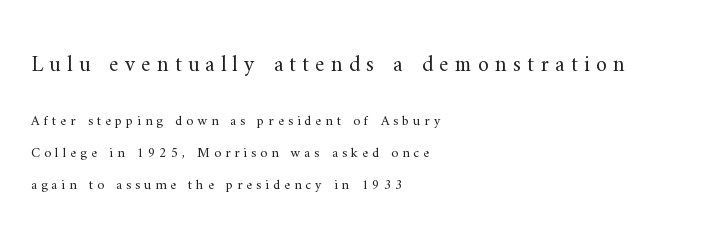
A typesetter would call this leading open, well beyond the default. Underline: absent. The face looks like a standard text weight, possibly lighter. The letters stand straight up with perfectly vertical stems.
